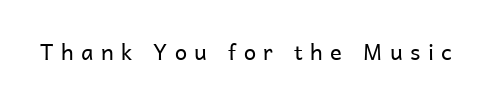
Decoration check: the copy has no underline. Does extra space separate the letters? Yes, quite a lot of it. The specimen reads as upright at a glance. Caption: face not bold, strokes unweighted.
